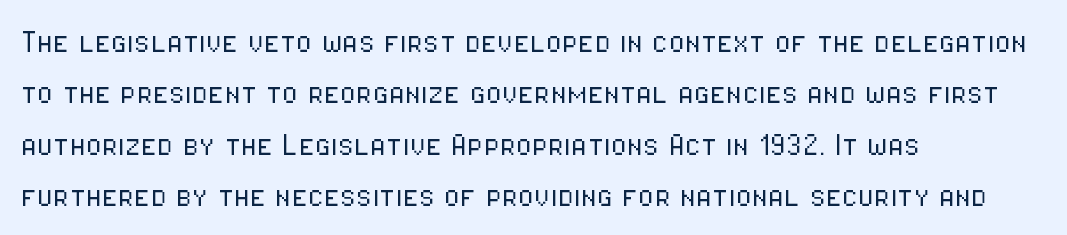
This is roman type, the default non-slanted kind. The gap between lines stays unmarked. The line texture is even and compact thanks to regular tracking. Vertically, the passage feels balanced, rows spaced as you'd expect. The rendering uses natural spacing where letterforms have individual widths.
